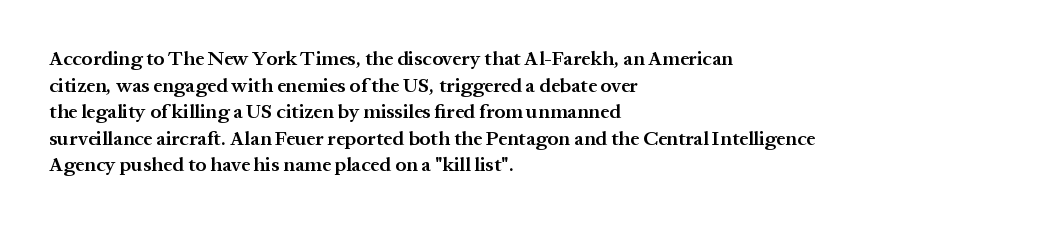
The specimen omits any rule beneath the text block's lines. Ordinary non-slanted type is in use. The tracking reads as untouched default to a designer's eye. Casual observation: everything's shoved over to the left. Honestly, the row spacing looks completely unremarkable.
